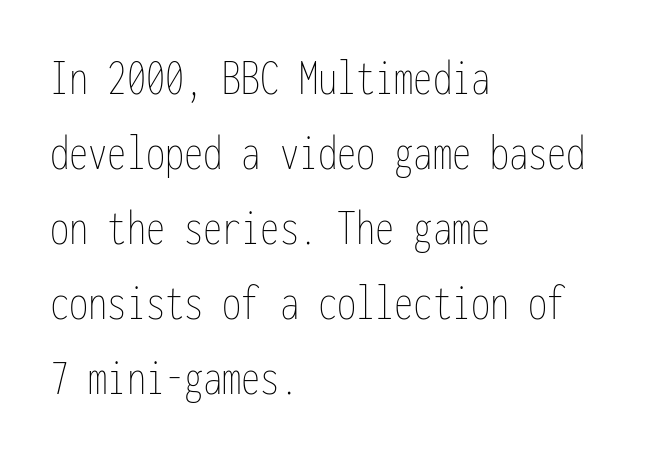
Leftover space on each line is placed entirely after the last word. Is the letter spacing exaggerated? No — it looks like the ordinary default. Do the letters lean? They stand straight. Has an underline been added? It has not. No heavy texture on the line: the type isn't bold.
